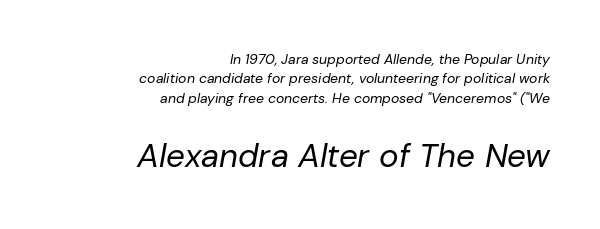
{"italic": "yes", "lean": "right", "slant_degrees": 10, "bold": "no", "weight": "regular", "width": "normal", "stroke_contrast": "low", "x_height": "medium", "monospaced": "no", "underline": "no", "align": "right", "line_spacing": "normal", "line_spacing_ratio": 1.38, "letter_spacing": "normal", "letter_spacing_em": 0.0, "larger_block": "second", "size_ratio": 2.36, "glyph_px": 33}
